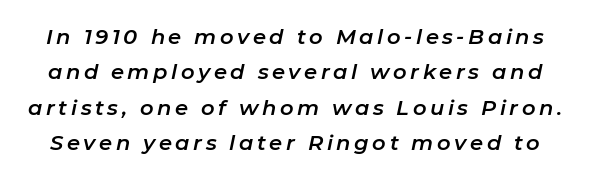
{"italic": "yes", "lean": "right", "slant_degrees": 11, "underline": "no", "line_spacing": "normal", "line_spacing_ratio": 1.68, "glyph_px": 21}
